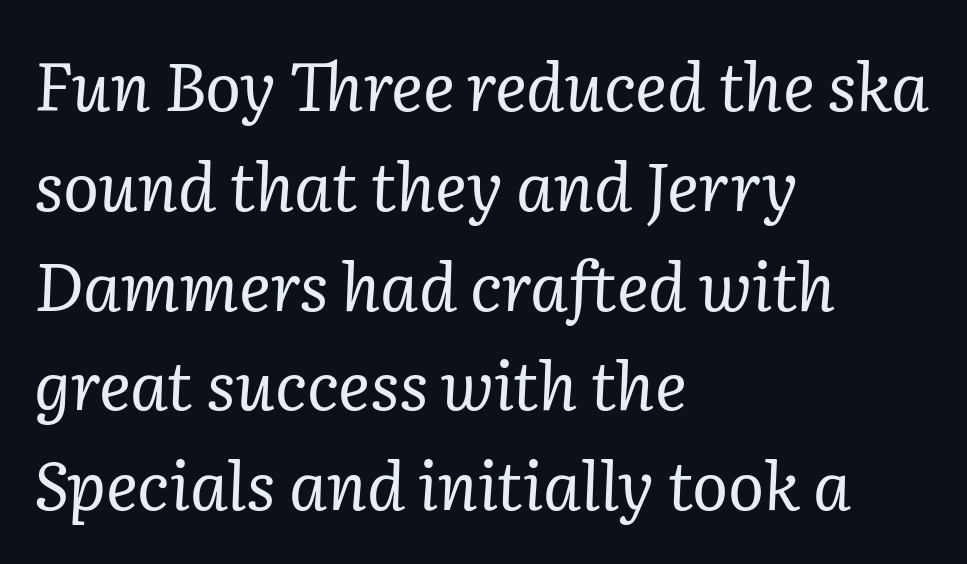
The image shows 67 px regular-weight serif type, italic (leaning right); set left-aligned, normal line spacing (1.49x), normal letter spacing, not underlined; low stroke contrast and a medium x-height.
